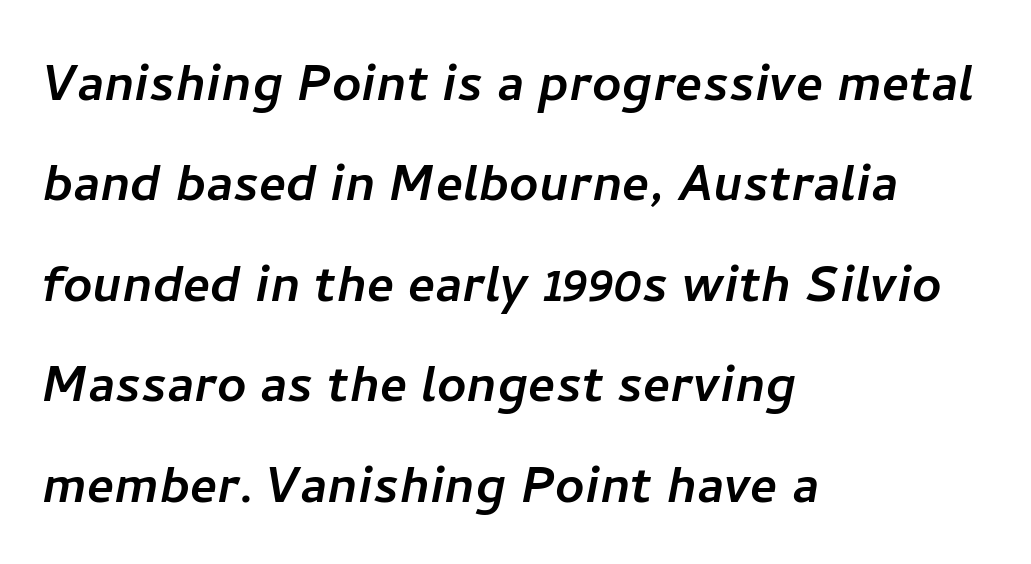
Look at the tracking — it's just the regular setting, nothing added. Bare-footed words on every line. Compared with typical paragraphs, the rows here are spaced about the same. The passage is arranged the way most books set body copy — flush left.
